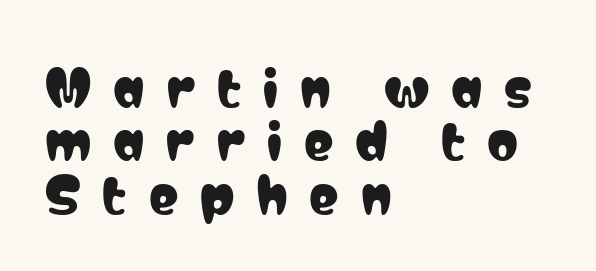
The image shows 49 px condensed sans-serif type, upright; set left-aligned, tight line spacing (1.09x), unusually wide letter spacing (+0.45 em), not underlined; low stroke contrast and a medium x-height.
